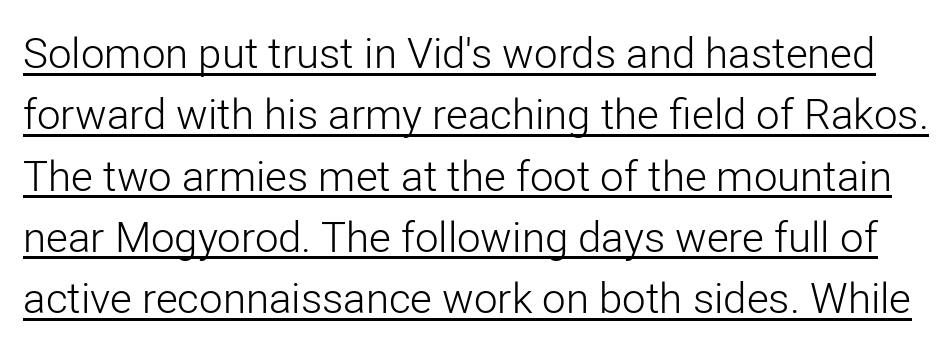
Somebody hit Ctrl+U on this one — the words are underlined. Here the designer chose a conventional face with non-uniform glyph widths. A typesetter would label this face a sans. The weight tops out at a normal text grade. Notice how descenders clear the ascenders below comfortably — that's standard leading. It's the straight-up-and-down kind of type.
